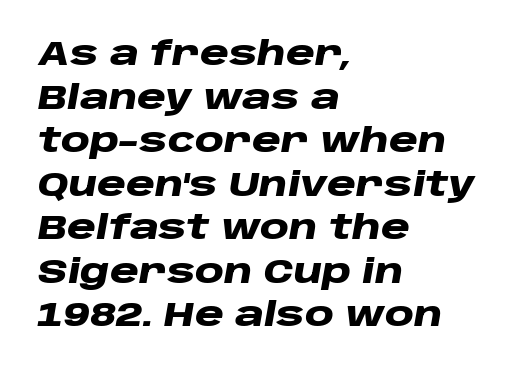
Q: Is the text bold? A: Yes.
Q: Is the text italic (slanted)? A: Yes, it leans right by about 10 degrees.
Q: Is the text underlined? A: No.
Q: How is the paragraph aligned? A: Left-aligned.
Q: Is the spacing between letters normal or unusually wide? A: Normal.
Q: Is the spacing between lines tight, normal or loose? A: Normal.
Q: Width (condensed, normal, or wide)? A: Wide.
Q: Stroke contrast? A: Low.
Q: x-height? A: Large.
Q: Monospaced? A: No.
